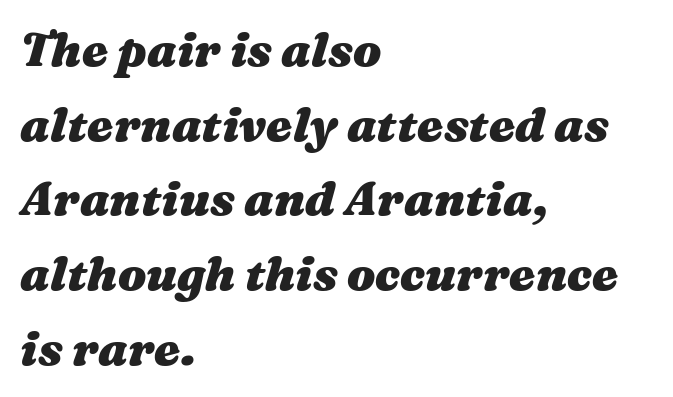
{"italic": "yes", "lean": "right", "slant_degrees": 16, "bold": "yes", "weight": "heavy", "width": "wide", "stroke_contrast": "medium", "x_height": "medium", "monospaced": "no", "underline": "no", "align": "left", "line_spacing": "normal", "line_spacing_ratio": 1.59, "letter_spacing": "normal", "letter_spacing_em": 0.0, "glyph_px": 47}
